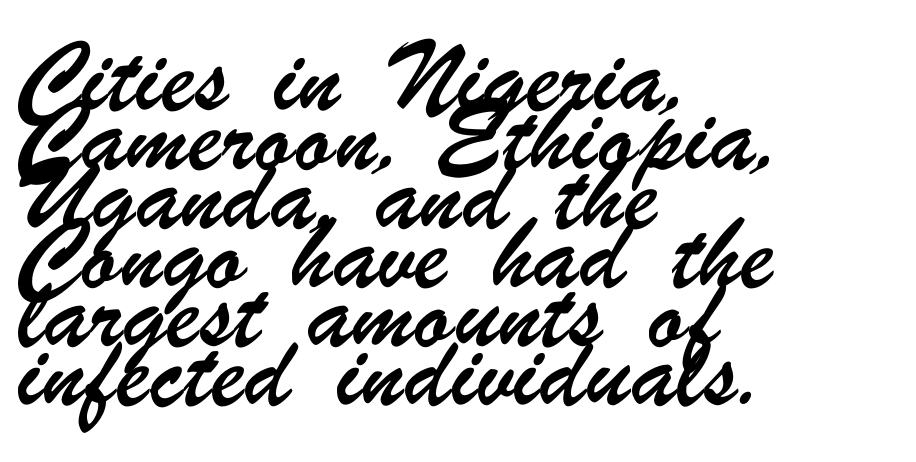
{"serif": "no", "width": "condensed", "stroke_contrast": "low", "x_height": "small", "monospaced": "no", "underline": "no", "align": "left", "line_spacing": "normal", "line_spacing_ratio": 1.31, "letter_spacing": "normal", "letter_spacing_em": 0.0, "glyph_px": 45}
